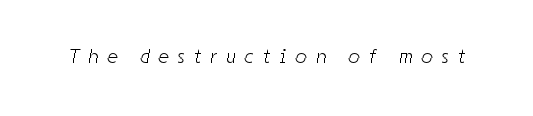
The image shows 20 px text type; set unusually wide letter spacing (+0.46 em), not underlined.
